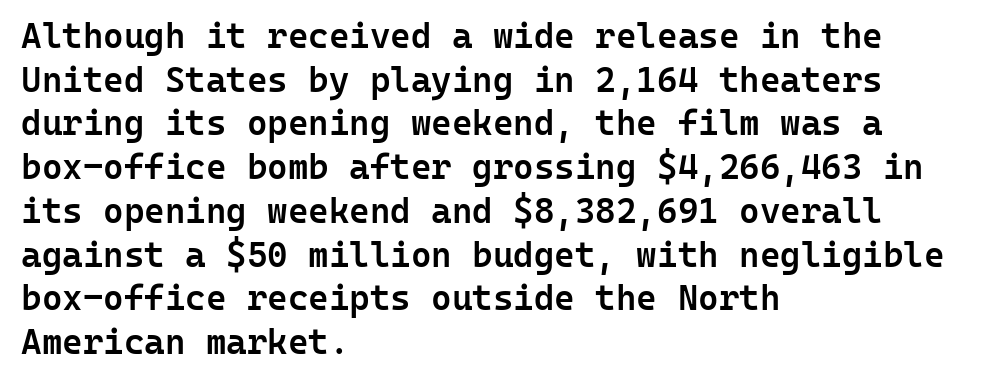
{"serif": "no", "italic": "no", "bold": "semi", "weight": "semibold", "width": "normal", "stroke_contrast": "low", "x_height": "medium", "monospaced": "yes", "underline": "no", "align": "left", "line_spacing": "normal", "line_spacing_ratio": 1.25, "letter_spacing": "normal", "letter_spacing_em": 0.0, "glyph_px": 35}
